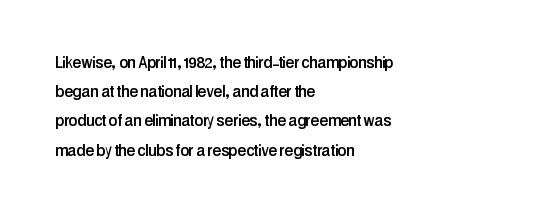
{"italic": "no", "underline": "no", "align": "left", "line_spacing": "normal", "line_spacing_ratio": 1.46, "letter_spacing": "normal", "letter_spacing_em": 0.0, "glyph_px": 20}
